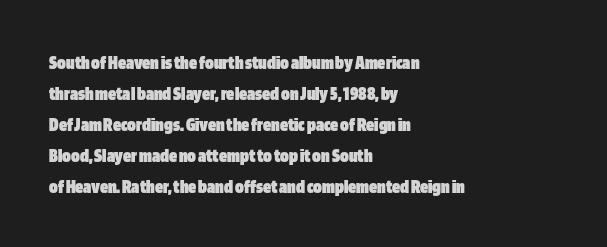
Q: Is the text bold? A: Yes.
Q: Is the text italic (slanted)? A: No, it is upright.
Q: Is the text underlined? A: No.
Q: How is the paragraph aligned? A: Left-aligned.
Q: Is the spacing between letters normal or unusually wide? A: Normal.
Q: Is the spacing between lines tight, normal or loose? A: Normal.
